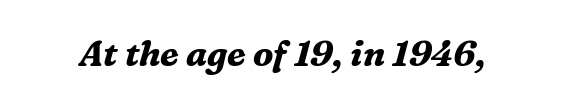
{"serif": "yes", "italic": "yes", "lean": "right", "slant_degrees": 16, "bold": "yes", "weight": "bold", "width": "normal", "stroke_contrast": "medium", "x_height": "medium", "monospaced": "no", "underline": "no", "letter_spacing": "normal", "letter_spacing_em": 0.0, "glyph_px": 35}
